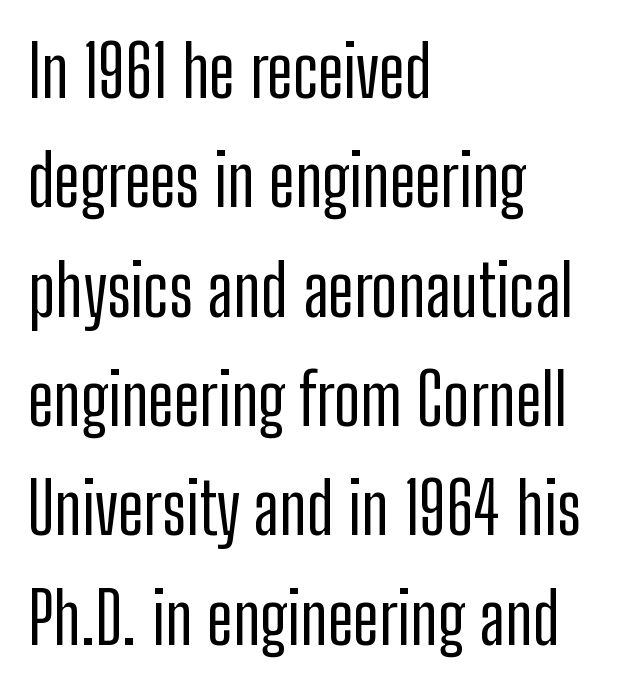
Q: Is the text italic (slanted)? A: No, it is upright.
Q: Is the typeface a serif or a sans-serif typeface? A: Sans-serif.
Q: Is the text underlined? A: No.
Q: How is the paragraph aligned? A: Left-aligned.
Q: Is the spacing between letters normal or unusually wide? A: Normal.
Q: Is the spacing between lines tight, normal or loose? A: Normal.
Q: Width (condensed, normal, or wide)? A: Condensed.
Q: Stroke contrast? A: Low.
Q: x-height? A: Medium.
Q: Monospaced? A: No.
